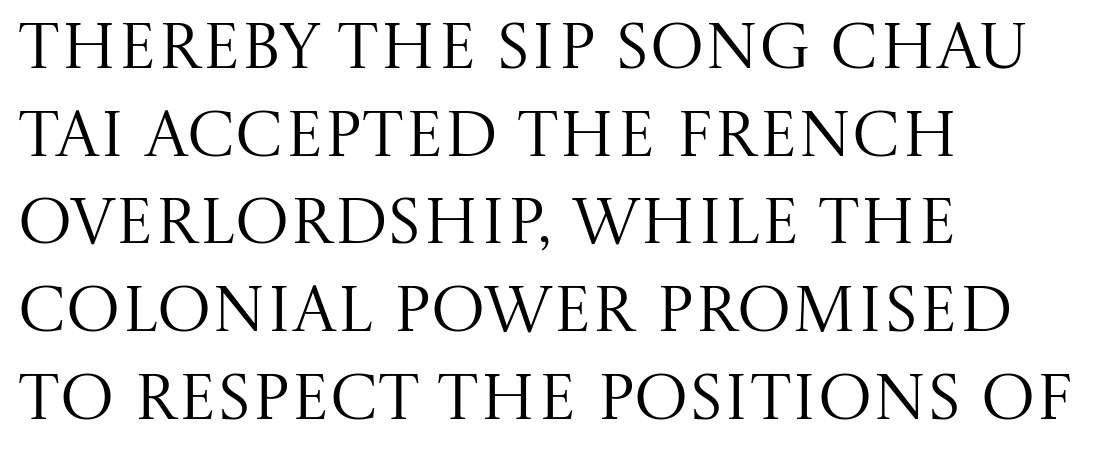
{"serif": "yes", "italic": "no", "bold": "no", "weight": "regular", "width": "normal", "stroke_contrast": "medium", "x_height": "large", "monospaced": "no", "underline": "no", "align": "left", "line_spacing": "normal", "line_spacing_ratio": 1.35, "letter_spacing": "normal", "letter_spacing_em": 0.0, "glyph_px": 65}
